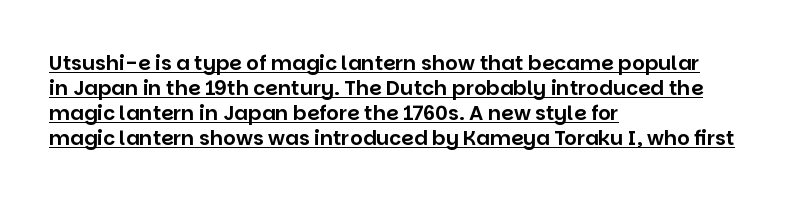
The image shows 20 px text type, upright; set left-aligned, normal line spacing (1.25x), normal letter spacing, underlined.
